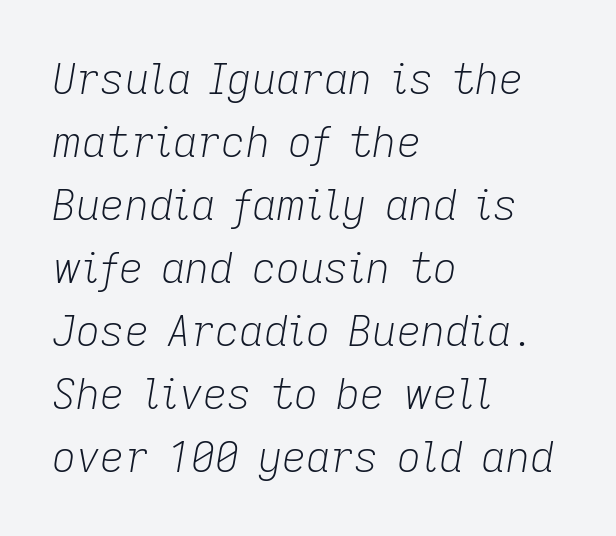
{"italic": "yes", "lean": "right", "slant_degrees": 9, "bold": "no", "weight": "light", "width": "normal", "stroke_contrast": "low", "x_height": "medium", "monospaced": "no", "underline": "no", "align": "left", "line_spacing": "normal", "line_spacing_ratio": 1.5, "letter_spacing": "normal", "letter_spacing_em": 0.0, "glyph_px": 42}
